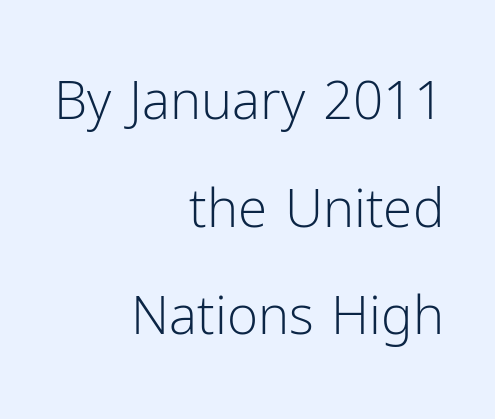
The image shows 53 px light sans-serif type, upright; set right-aligned, loose line spacing (2.03x), normal letter spacing, not underlined; low stroke contrast and a medium x-height.
